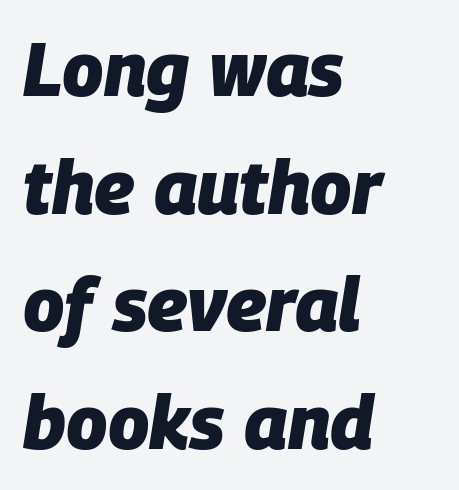
Q: Is the text bold? A: Yes.
Q: Is the text italic (slanted)? A: Yes, it leans right by about 9 degrees.
Q: Is the text underlined? A: No.
Q: How is the paragraph aligned? A: Left-aligned.
Q: Is the spacing between letters normal or unusually wide? A: Normal.
Q: Is the spacing between lines tight, normal or loose? A: Normal.
Q: Width (condensed, normal, or wide)? A: Normal.
Q: Stroke contrast? A: Low.
Q: x-height? A: Large.
Q: Monospaced? A: No.
